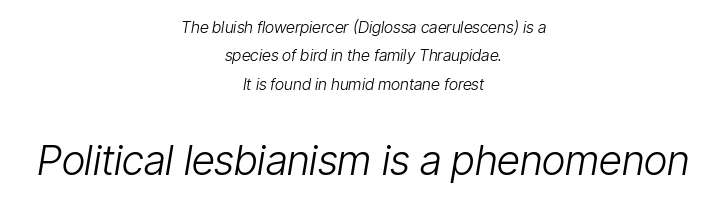
Q: Is the text bold? A: No.
Q: Is the text italic (slanted)? A: Yes, it leans right by about 9 degrees.
Q: Is the text underlined? A: No.
Q: How is the paragraph aligned? A: Centered.
Q: Is the spacing between letters normal or unusually wide? A: Normal.
Q: Which block of text is set in a larger size, the first (top) or the second (bottom)? A: The second (bottom) one.
Q: Width (condensed, normal, or wide)? A: Condensed.
Q: Stroke contrast? A: Low.
Q: x-height? A: Medium.
Q: Monospaced? A: No.
